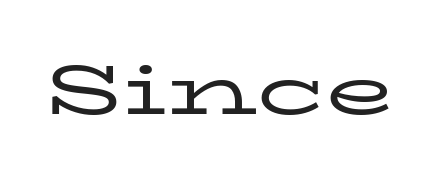
The image shows 71 px regular-weight, wide serif type, upright; set normal letter spacing, not underlined; low stroke contrast and a medium x-height.
